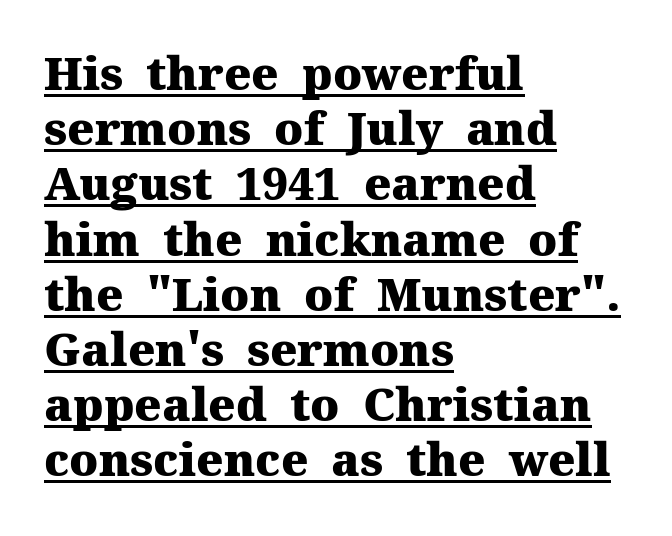
The image shows 46 px heavy serif type, upright; set left-aligned, line spacing 1.2x, normal letter spacing, underlined; medium stroke contrast and a medium x-height.
